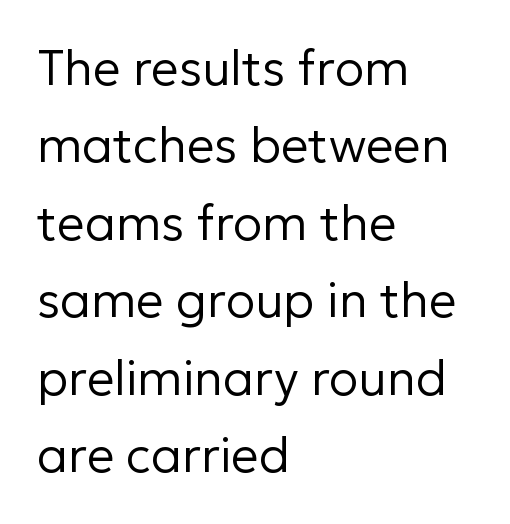
This rendering features lettering with no underline. Weight: in the light-to-regular range. Spacing between characters is what you'd get straight out of the box. Looks like regular typesetting: each glyph gets only the width it needs. Does the type have serifs? No, each stem ends abruptly. The rendering anchors every line to the left-hand side.
